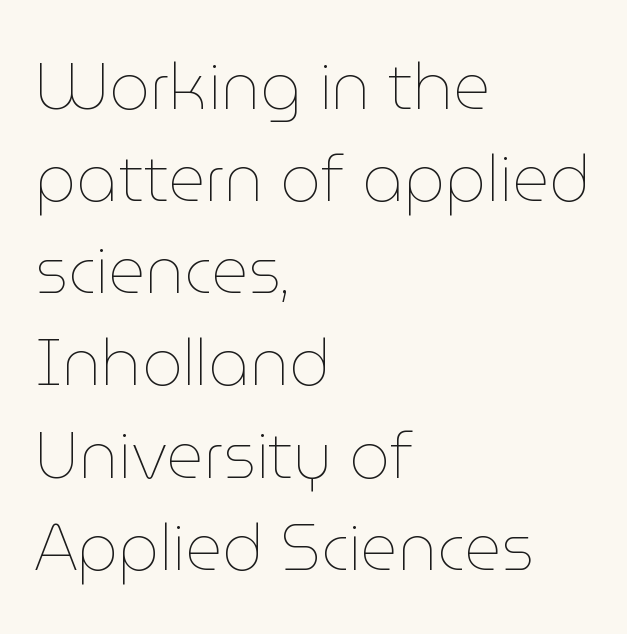
Q: Is the text bold? A: No.
Q: Is the text italic (slanted)? A: No, it is upright.
Q: Is the text underlined? A: No.
Q: How is the paragraph aligned? A: Left-aligned.
Q: Is the spacing between letters normal or unusually wide? A: Normal.
Q: Is the spacing between lines tight, normal or loose? A: Normal.
Q: Width (condensed, normal, or wide)? A: Normal.
Q: Stroke contrast? A: Low.
Q: x-height? A: Medium.
Q: Monospaced? A: No.
